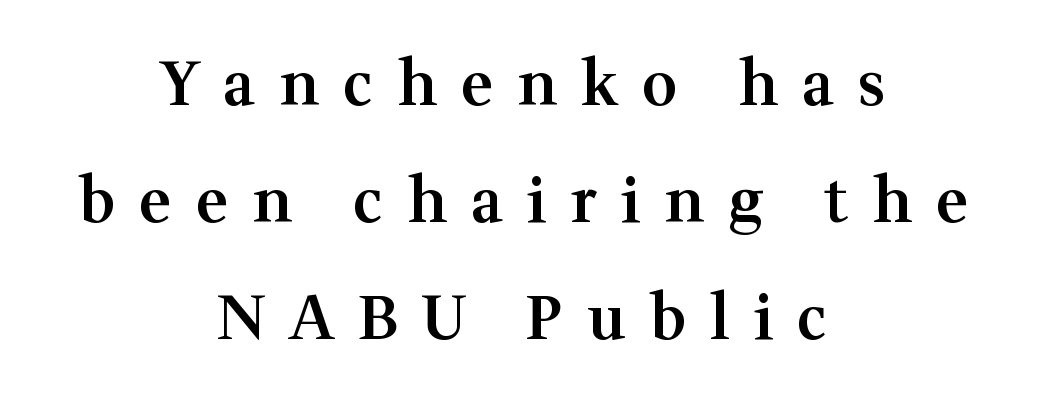
Does extra space separate the letters? Yes, quite a lot of it. The strip under each line holds only bare page. The designer went with a serif here, giving each stem small feet. Notice how the stems are strictly vertical — no italics here. Typesetter's note: demi weight, one step under bold.
